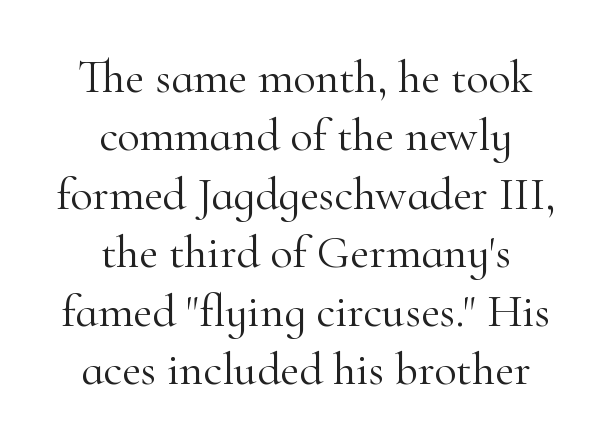
The image shows 46 px light serif type, upright; set centered, normal line spacing (1.27x), normal letter spacing, not underlined; high stroke contrast and a small x-height.
